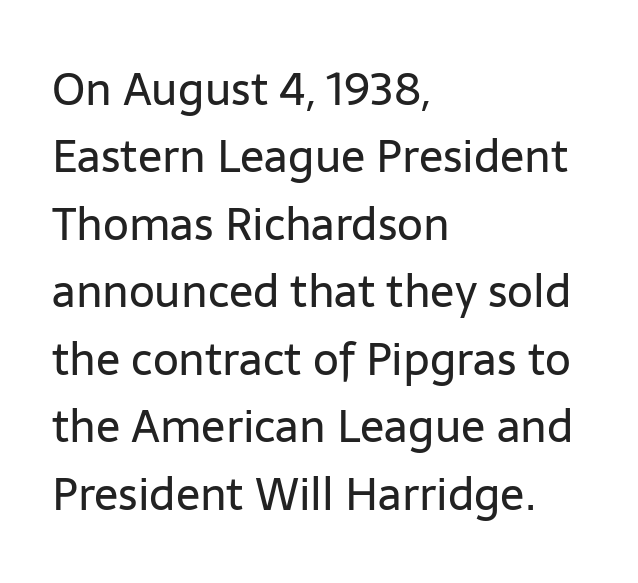
Descenders hang freely into open space. Caption: standard tracking, unaltered. Rows of type keep a routine distance in the vertical direction. Here the designer chose a conventional face with non-uniform glyph widths. This sample uses an upright cut, with every glyph sitting square on the baseline. Serif or sans? Sans — the stroke terminals are bare.
